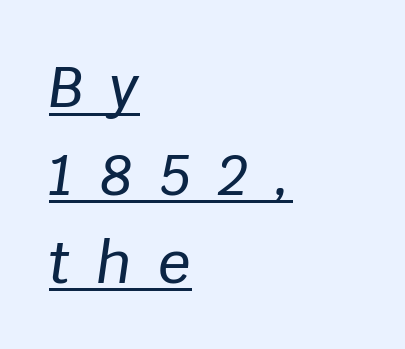
Q: Is the text italic (slanted)? A: Yes, it leans right by about 8 degrees.
Q: Is the text underlined? A: Yes.
Q: How is the paragraph aligned? A: Left-aligned.
Q: Is the spacing between letters normal or unusually wide? A: Unusually wide.
Q: Is the spacing between lines tight, normal or loose? A: Normal.
Q: Width (condensed, normal, or wide)? A: Normal.
Q: Stroke contrast? A: Low.
Q: x-height? A: Large.
Q: Monospaced? A: No.
